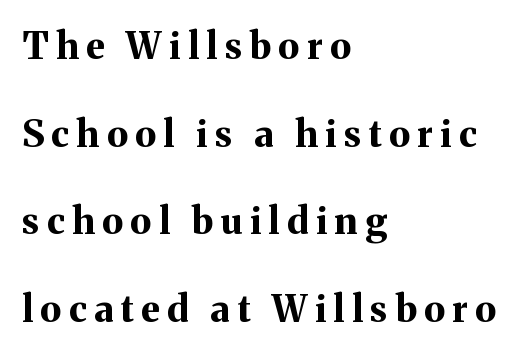
The image shows 37 px bold serif type, upright; set left-aligned, loose line spacing (2.37x), unusually wide letter spacing (+0.2 em), not underlined; medium stroke contrast and a medium x-height.
